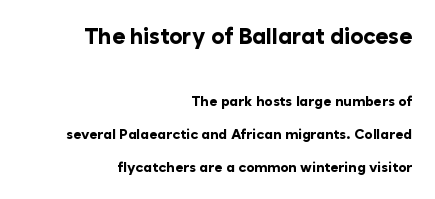
The image shows 22 px bold type, upright; set right-aligned, loose line spacing (2.34x), normal letter spacing, not underlined; the first (top) block is 1.57x larger.
